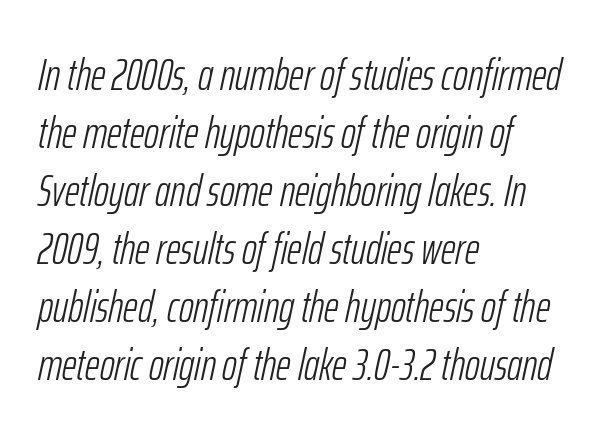
The image shows 45 px light, condensed type, italic (leaning right); set left-aligned, normal line spacing (1.29x), normal letter spacing, not underlined; low stroke contrast and a medium x-height.
